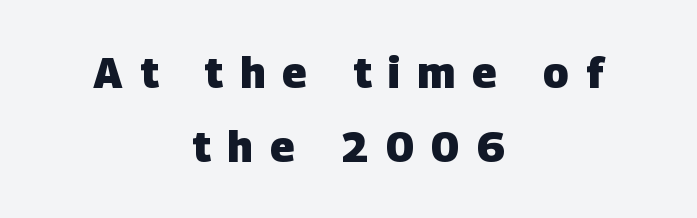
The passage shown is emphatically bold. Descenders hang freely into open space. What stands out about the letter spacing? Its width — letters are far apart. Note: no serifs on the glyphs. Alignment: centered.
